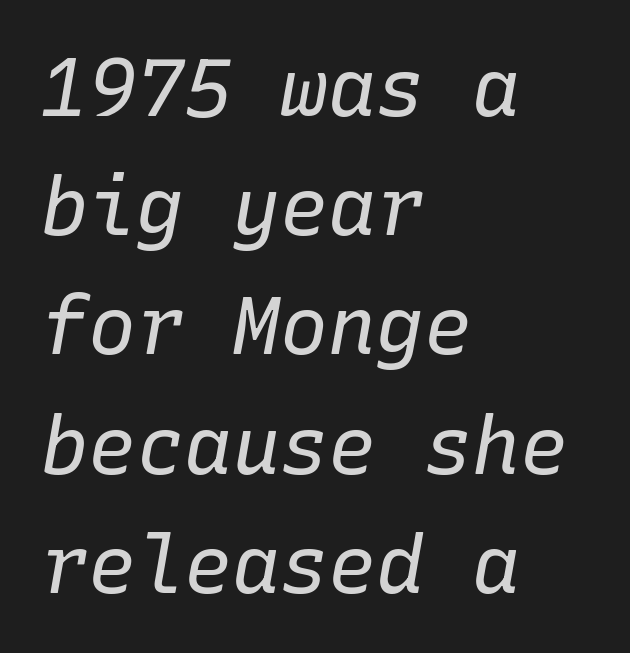
There's an unmistakable incline to the writing here. Horizontal bands of white between lines are of average thickness. Honestly, the letter spacing is just normal — you wouldn't notice it. Each letter, wide or thin by design, is forced into the same width here. On a weight scale, this lands at 450 or below. No word sits above an underline.
